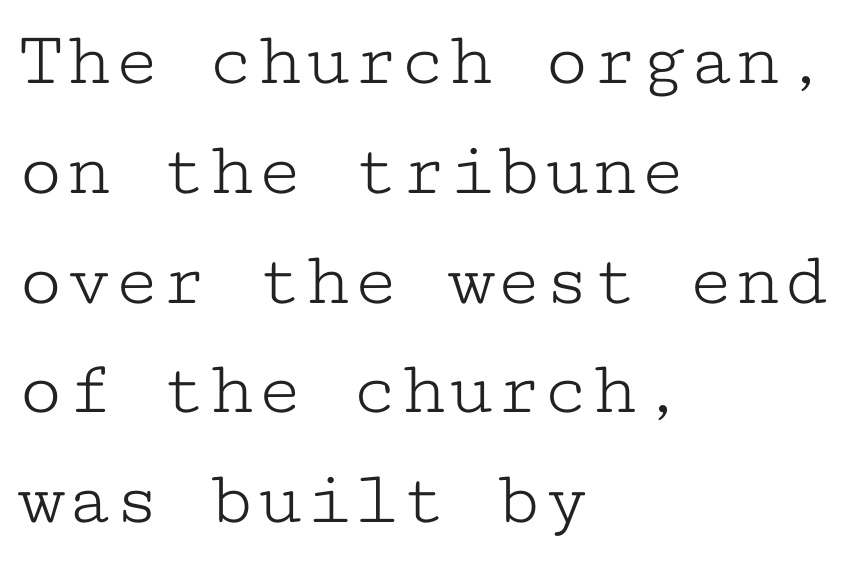
Q: Is the text bold? A: No.
Q: Is the text italic (slanted)? A: No, it is upright.
Q: Is the typeface a serif or a sans-serif typeface? A: Serif.
Q: Is the text underlined? A: No.
Q: How is the paragraph aligned? A: Left-aligned.
Q: Is the spacing between letters normal or unusually wide? A: Normal.
Q: Is the spacing between lines tight, normal or loose? A: Normal.
Q: Width (condensed, normal, or wide)? A: Wide.
Q: Stroke contrast? A: Low.
Q: x-height? A: Medium.
Q: Monospaced? A: Yes.
